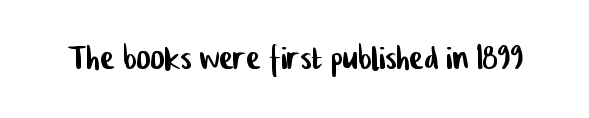
The image shows 43 px condensed sans-serif type; set normal letter spacing, not underlined; low stroke contrast and a medium x-height.
